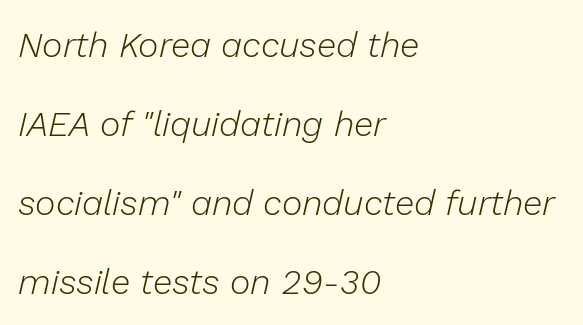
Q: Is the text bold? A: No.
Q: Is the text italic (slanted)? A: Yes, it leans right by about 13 degrees.
Q: Is the text underlined? A: No.
Q: How is the paragraph aligned? A: Left-aligned.
Q: Is the spacing between letters normal or unusually wide? A: Normal.
Q: Is the spacing between lines tight, normal or loose? A: Loose.
Q: Width (condensed, normal, or wide)? A: Normal.
Q: Stroke contrast? A: Low.
Q: x-height? A: Medium.
Q: Monospaced? A: No.
